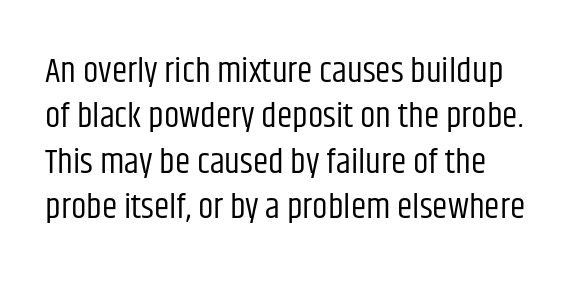
{"serif": "no", "italic": "no", "bold": "no", "weight": "regular", "width": "condensed", "stroke_contrast": "low", "x_height": "large", "monospaced": "no", "underline": "no", "line_spacing": "normal", "line_spacing_ratio": 1.3, "letter_spacing": "normal", "letter_spacing_em": 0.0, "glyph_px": 35}
